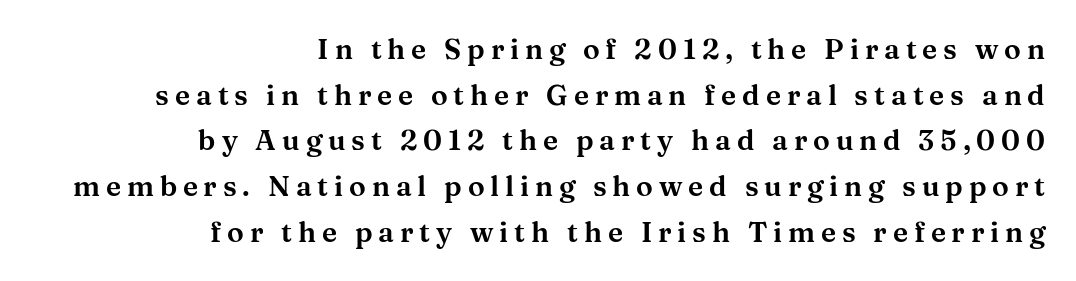
The image shows 28 px wide serif type, upright; set right-aligned, normal line spacing (1.63x), unusually wide letter spacing (+0.21 em), not underlined; medium stroke contrast and a medium x-height.
